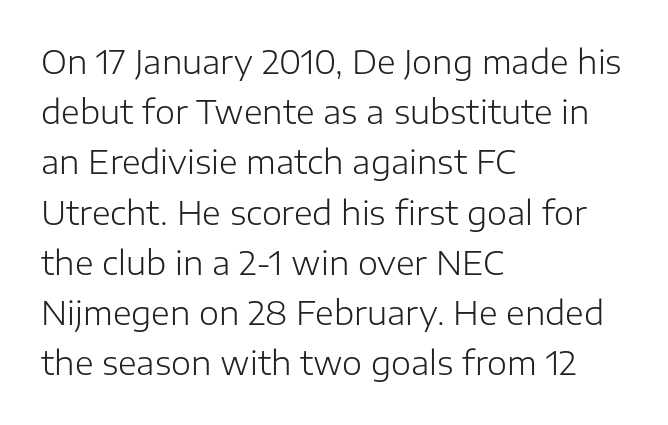
Q: Is the text bold? A: No.
Q: Is the text italic (slanted)? A: No, it is upright.
Q: Is the typeface a serif or a sans-serif typeface? A: Sans-serif.
Q: Is the text underlined? A: No.
Q: How is the paragraph aligned? A: Left-aligned.
Q: Is the spacing between letters normal or unusually wide? A: Normal.
Q: Is the spacing between lines tight, normal or loose? A: Normal.
Q: Width (condensed, normal, or wide)? A: Normal.
Q: Stroke contrast? A: Low.
Q: x-height? A: Medium.
Q: Monospaced? A: No.
